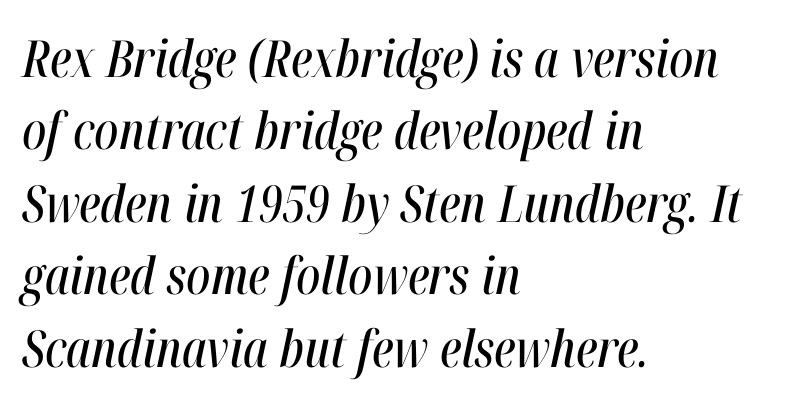
{"italic": "yes", "lean": "right", "slant_degrees": 12, "width": "condensed", "stroke_contrast": "high", "x_height": "medium", "monospaced": "no", "underline": "no", "align": "left", "line_spacing": "normal", "line_spacing_ratio": 1.42, "letter_spacing": "normal", "letter_spacing_em": 0.0, "glyph_px": 51}
